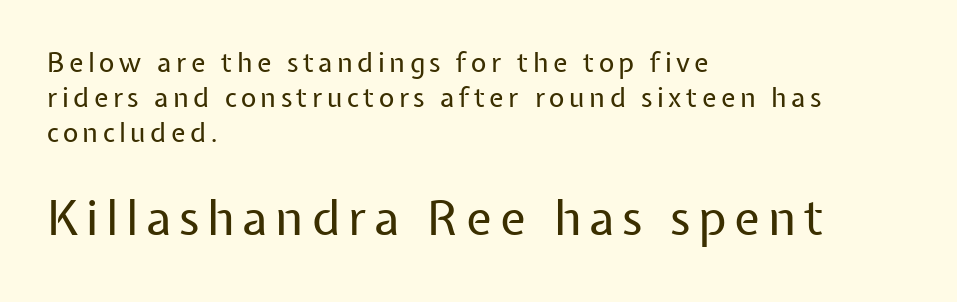
{"serif": "no", "italic": "no", "bold": "no", "weight": "regular", "width": "normal", "stroke_contrast": "low", "x_height": "medium", "monospaced": "no", "underline": "no", "align": "left", "line_spacing": "normal", "line_spacing_ratio": 1.3, "larger_block": "second", "size_ratio": 1.78, "glyph_px": 48}
